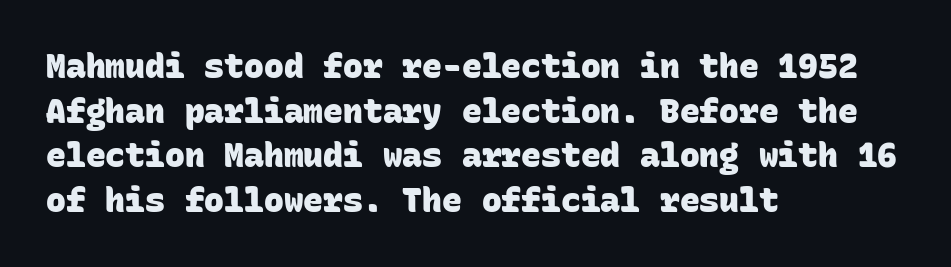
{"serif": "no", "bold": "yes", "weight": "heavy", "width": "normal", "stroke_contrast": "low", "x_height": "large", "monospaced": "yes", "underline": "no", "align": "left", "line_spacing": "normal", "line_spacing_ratio": 1.35, "letter_spacing": "normal", "letter_spacing_em": 0.0, "glyph_px": 33}
